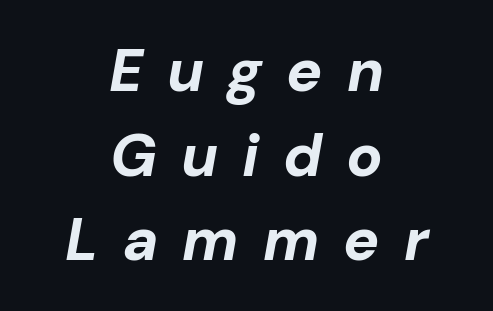
{"italic": "yes", "lean": "right", "slant_degrees": 10, "bold": "yes", "weight": "bold", "width": "normal", "stroke_contrast": "low", "x_height": "medium", "monospaced": "no", "underline": "no", "align": "center", "line_spacing": "normal", "line_spacing_ratio": 1.41, "letter_spacing": "wide", "letter_spacing_em": 0.4, "glyph_px": 60}
